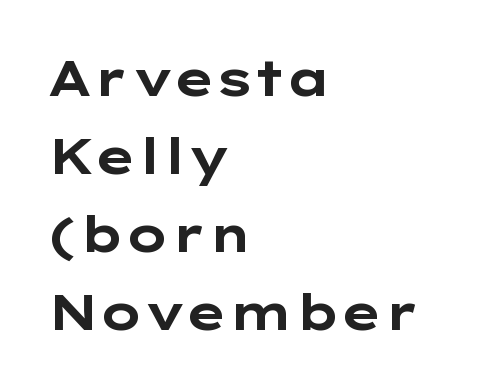
The glyphs in this specimen are sans serif. The rendering anchors every line to the left-hand side. On the weight axis this lands at bold, roughly 700. The gaps between neighbouring characters are ordinary and unremarkable. Baseline-to-baseline distance is the conventional proportion of letter height. Decoration check: the copy has no underline.
